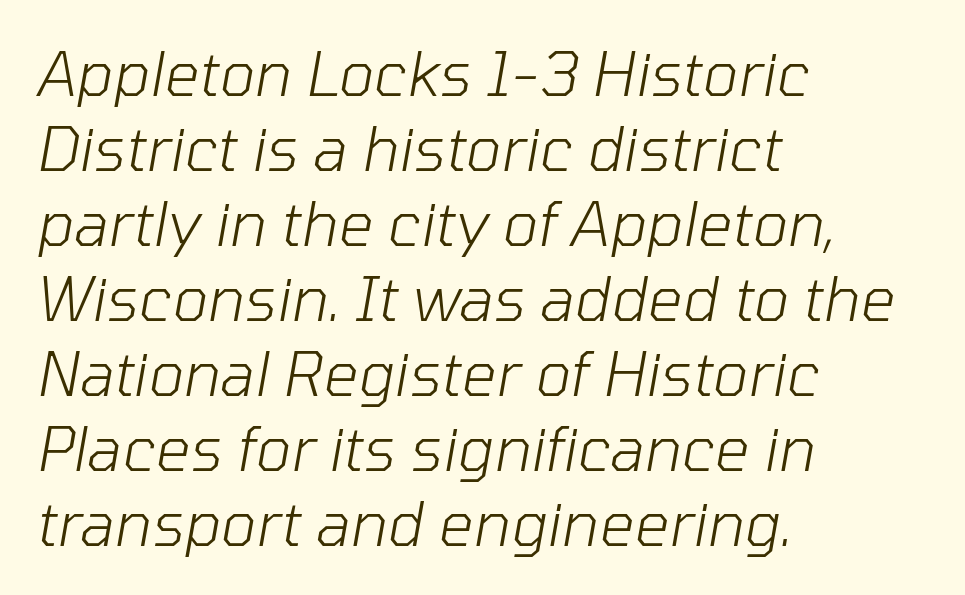
{"italic": "yes", "lean": "right", "slant_degrees": 10, "bold": "no", "weight": "light", "width": "normal", "stroke_contrast": "low", "x_height": "medium", "monospaced": "no", "underline": "no", "align": "left", "line_spacing_ratio": 1.23, "letter_spacing": "normal", "letter_spacing_em": 0.0, "glyph_px": 61}
